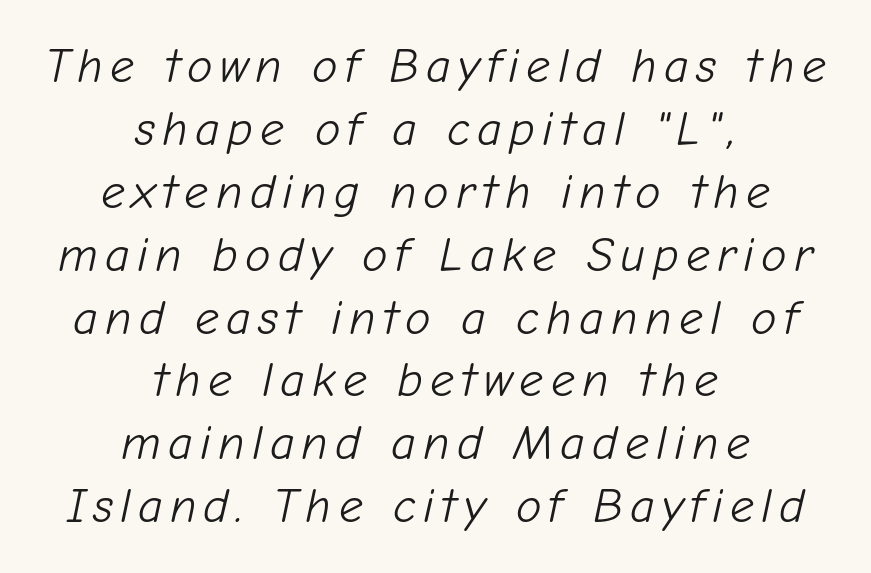
Regular leading. The area under the type is left untouched. Both edges are ragged and mirror each other, which tells us the setting is centered. Proportional: the letters do not fall into vertical columns. Caption: face not bold, strokes unweighted.
